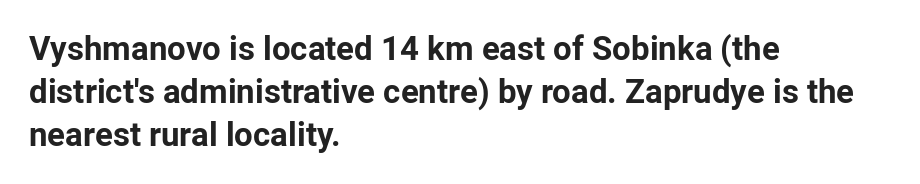
Layout note: lines flush left. Strokes here are thick enough to call this a true bold. The font family rendered here belongs to the sans-serif group. The area under the type is left untouched.
